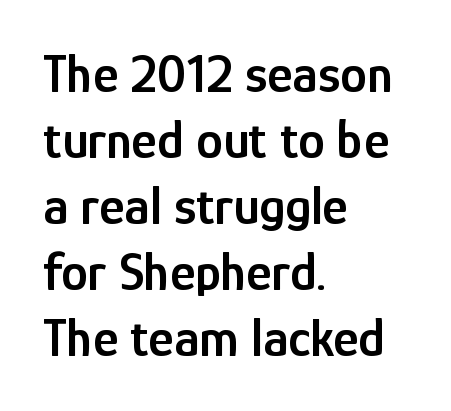
{"serif": "no", "italic": "no", "bold": "semi", "weight": "semibold", "width": "condensed", "stroke_contrast": "low", "x_height": "medium", "monospaced": "no", "underline": "no", "align": "left", "line_spacing_ratio": 1.22, "letter_spacing": "normal", "letter_spacing_em": 0.0, "glyph_px": 54}
